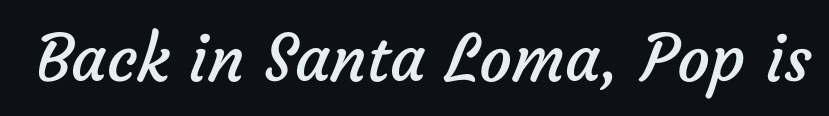
Q: Is the text bold? A: No.
Q: Is the typeface a serif or a sans-serif typeface? A: Sans-serif.
Q: Is the text underlined? A: No.
Q: Is the spacing between letters normal or unusually wide? A: Normal.
Q: Width (condensed, normal, or wide)? A: Normal.
Q: Stroke contrast? A: Low.
Q: x-height? A: Medium.
Q: Monospaced? A: No.
